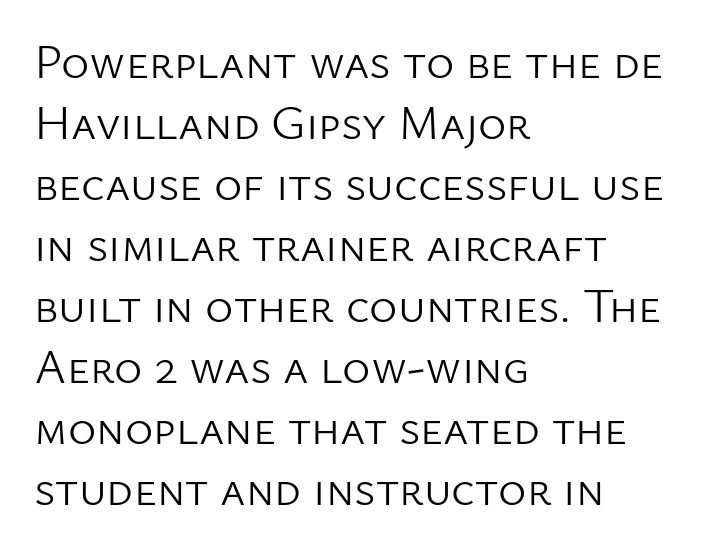
Q: Is the text bold? A: No.
Q: Is the text italic (slanted)? A: No, it is upright.
Q: Is the typeface a serif or a sans-serif typeface? A: Sans-serif.
Q: Is the text underlined? A: No.
Q: How is the paragraph aligned? A: Left-aligned.
Q: Is the spacing between letters normal or unusually wide? A: Normal.
Q: Is the spacing between lines tight, normal or loose? A: Normal.
Q: Width (condensed, normal, or wide)? A: Normal.
Q: Stroke contrast? A: Low.
Q: x-height? A: Medium.
Q: Monospaced? A: No.
